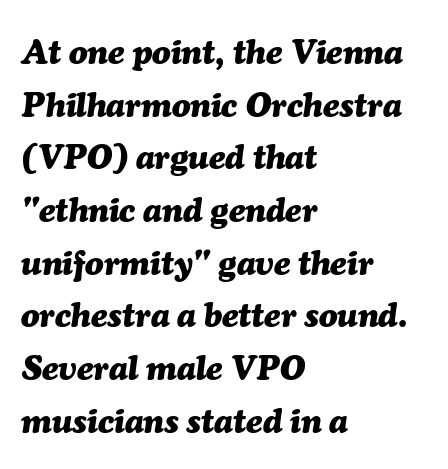
The image shows 34 px heavy type, italic (leaning right); set left-aligned, normal line spacing (1.55x), normal letter spacing, not underlined; medium stroke contrast and a medium x-height.
